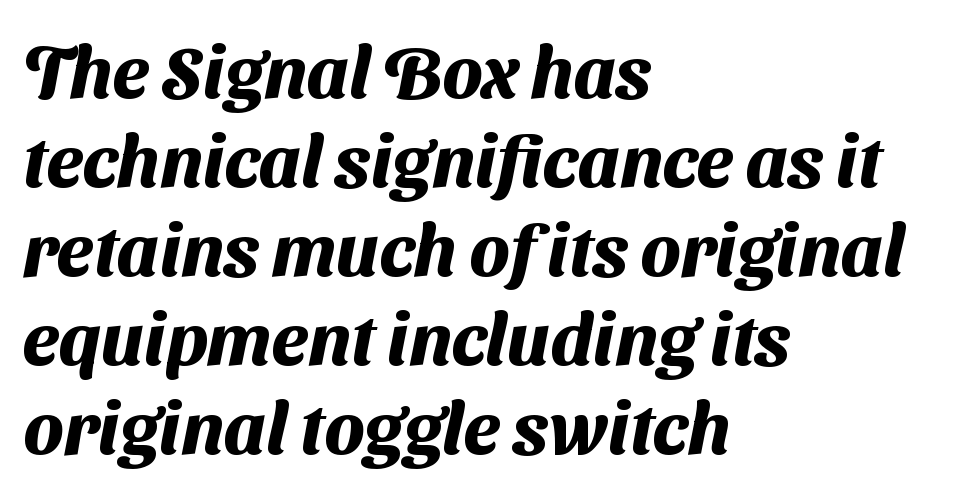
The image shows 73 px heavy sans-serif type; set left-aligned, line spacing 1.22x, normal letter spacing, not underlined; medium stroke contrast and a medium x-height.
